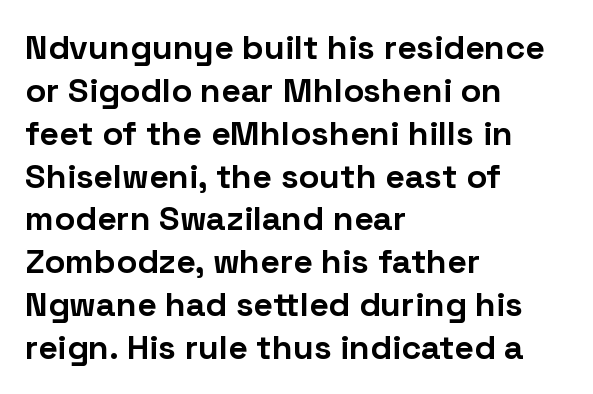
Every character sits straight up, as roman type does. Looks like regular typesetting: each glyph gets only the width it needs. Left-aligned paragraph, ragged on the right. Are there feet on the stems? There aren't — it's a sans. You'd pick this weight for a headline — it's a proper bold.
